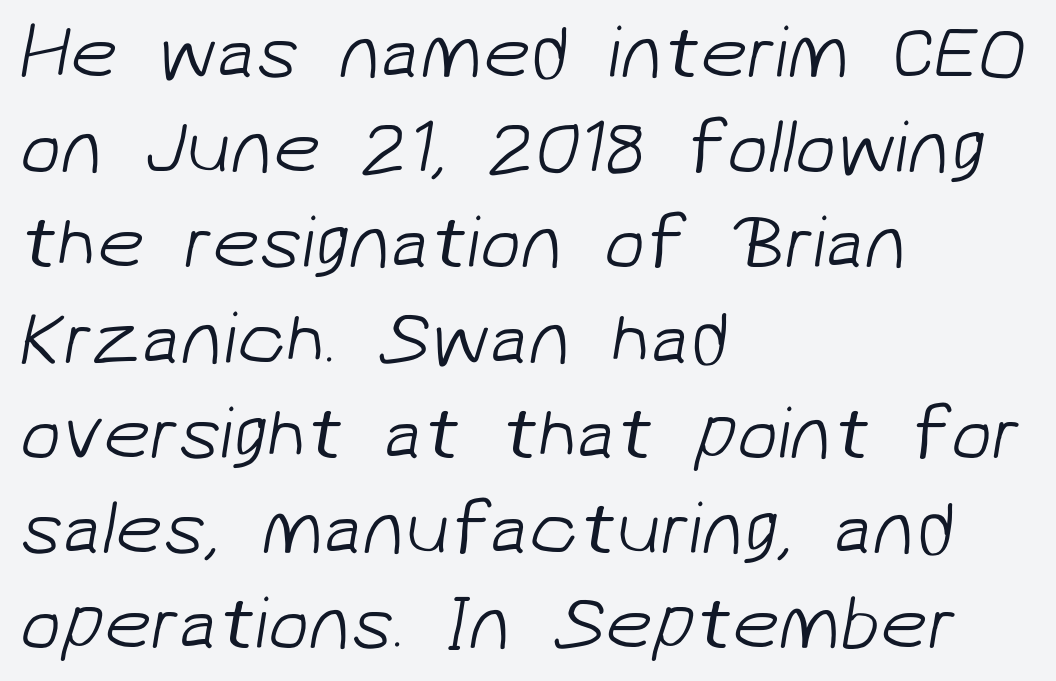
The image shows 75 px light sans-serif type; set left-aligned, normal line spacing (1.27x), normal letter spacing, not underlined; low stroke contrast and a medium x-height.
